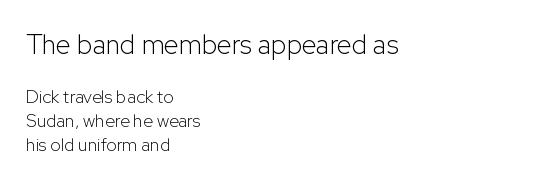
{"italic": "no", "bold": "no", "underline": "no", "align": "left", "line_spacing": "normal", "line_spacing_ratio": 1.34, "letter_spacing": "normal", "letter_spacing_em": 0.0, "larger_block": "first", "size_ratio": 1.5, "glyph_px": 27}
